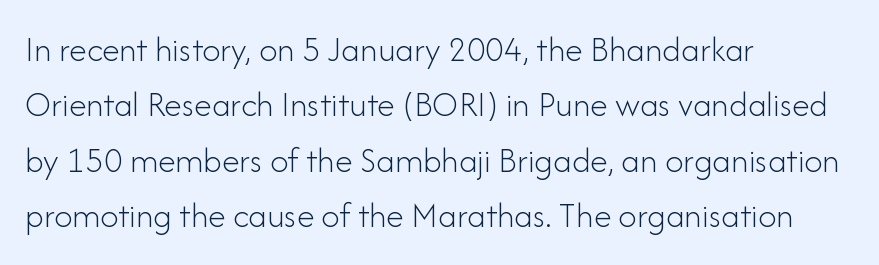
The image shows 36 px light sans-serif type, upright; set left-aligned, normal line spacing (1.54x), normal letter spacing, not underlined; low stroke contrast and a small x-height.
